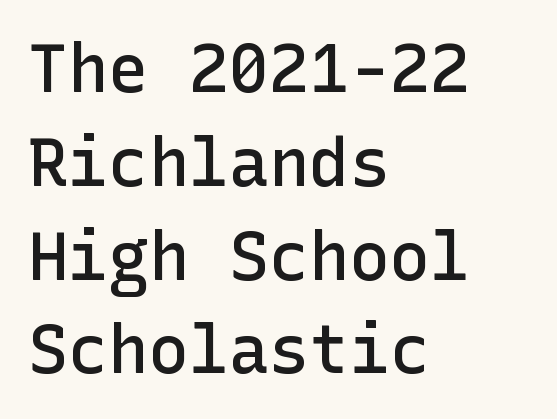
The image shows 67 px semibold sans-serif type, upright; set left-aligned, normal line spacing (1.4x), normal letter spacing, not underlined; low stroke contrast and a medium x-height.
